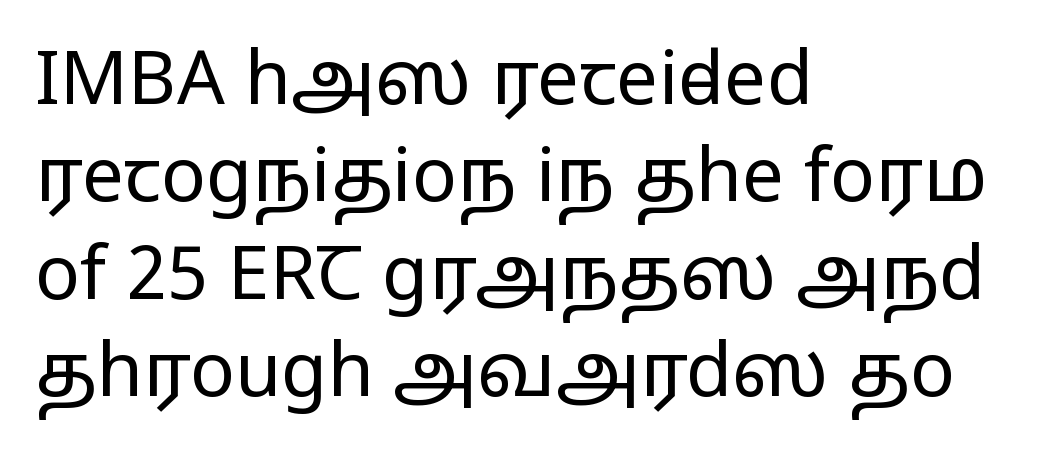
Q: Is the text bold? A: No.
Q: Is the text italic (slanted)? A: No, it is upright.
Q: Is the typeface a serif or a sans-serif typeface? A: Sans-serif.
Q: Is the text underlined? A: No.
Q: How is the paragraph aligned? A: Left-aligned.
Q: Is the spacing between letters normal or unusually wide? A: Normal.
Q: Is the spacing between lines tight, normal or loose? A: Normal.
Q: Width (condensed, normal, or wide)? A: Wide.
Q: Stroke contrast? A: Low.
Q: x-height? A: Medium.
Q: Monospaced? A: No.
